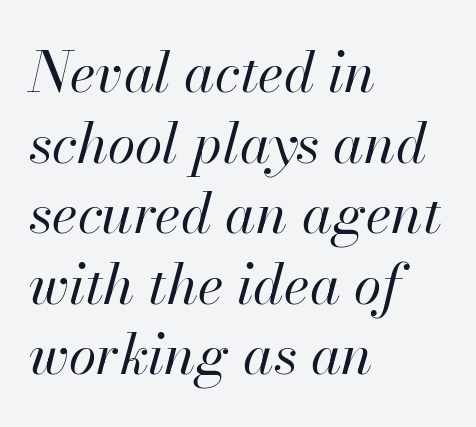
{"italic": "yes", "lean": "right", "slant_degrees": 13, "bold": "no", "weight": "regular", "width": "normal", "stroke_contrast": "high", "x_height": "small", "monospaced": "no", "underline": "no", "align": "left", "line_spacing": "normal", "line_spacing_ratio": 1.26, "letter_spacing": "normal", "letter_spacing_em": 0.0, "glyph_px": 56}
